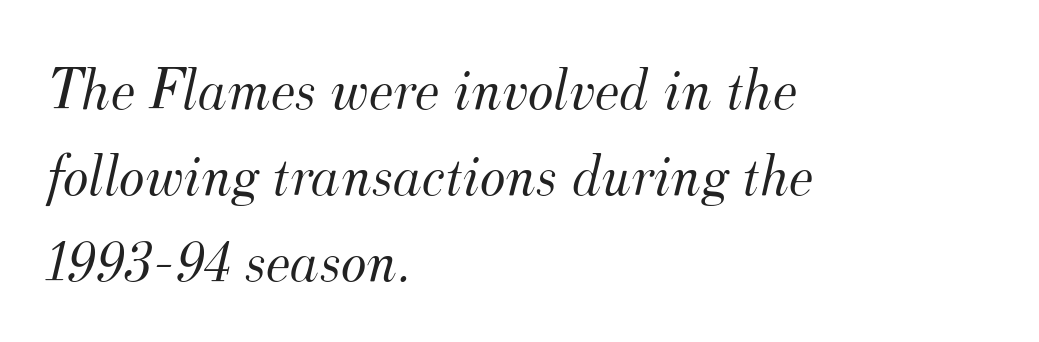
{"serif": "yes", "italic": "yes", "lean": "right", "slant_degrees": 12, "bold": "no", "weight": "light", "width": "normal", "stroke_contrast": "medium", "x_height": "small", "monospaced": "no", "underline": "no", "align": "left", "line_spacing": "normal", "line_spacing_ratio": 1.41, "letter_spacing": "normal", "letter_spacing_em": 0.0, "glyph_px": 61}
